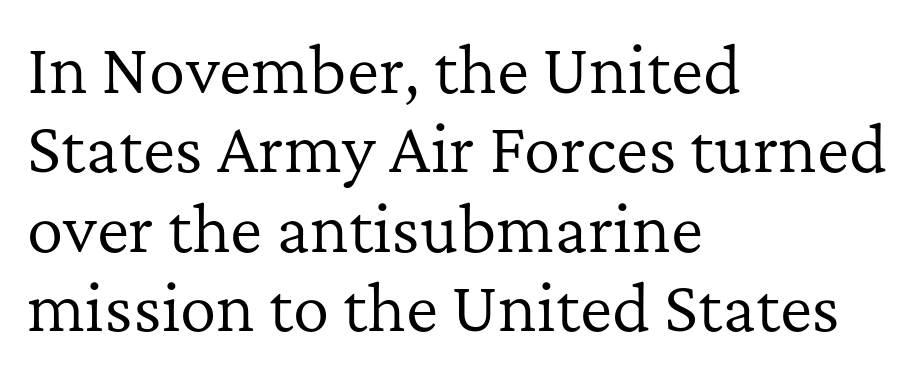
{"serif": "yes", "italic": "no", "bold": "no", "weight": "regular", "width": "normal", "stroke_contrast": "low", "x_height": "medium", "monospaced": "no", "underline": "no", "align": "left", "line_spacing": "normal", "line_spacing_ratio": 1.3, "letter_spacing": "normal", "letter_spacing_em": 0.0, "glyph_px": 61}
